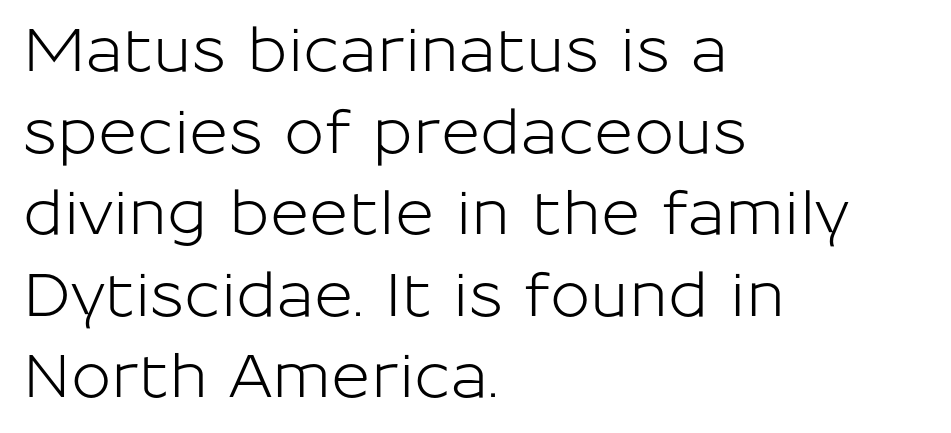
Words float on clear page, feet unadorned. The face used here is rendered with its standard letterfit. The letters stand upright; this is a roman face. You can tell from the bare stems that sans-serif type was used.
